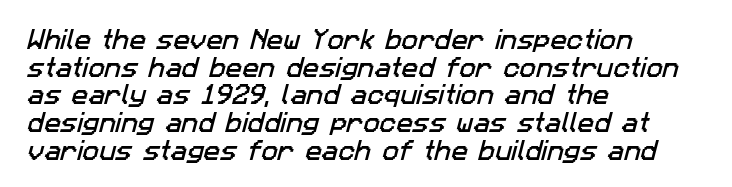
{"underline": "no", "align": "left", "line_spacing": "normal", "line_spacing_ratio": 1.26, "letter_spacing": "normal", "letter_spacing_em": 0.0, "glyph_px": 22}
